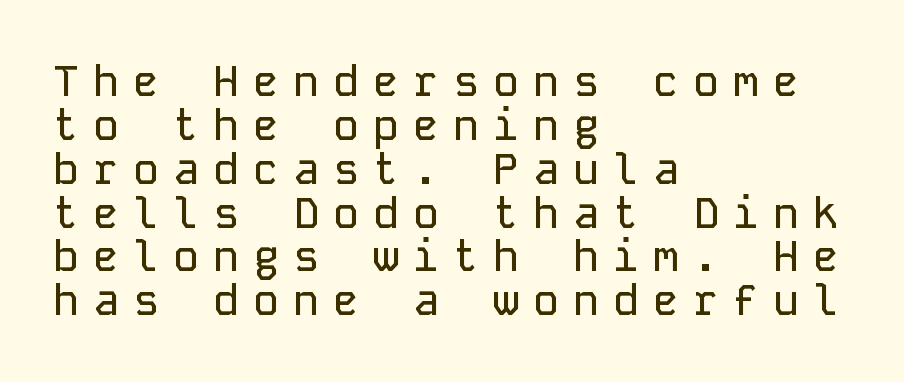
Q: Is the text italic (slanted)? A: No, it is upright.
Q: Is the typeface a serif or a sans-serif typeface? A: Sans-serif.
Q: Is the text underlined? A: No.
Q: How is the paragraph aligned? A: Left-aligned.
Q: Is the spacing between letters normal or unusually wide? A: Unusually wide.
Q: Is the spacing between lines tight, normal or loose? A: Tight.
Q: Width (condensed, normal, or wide)? A: Normal.
Q: Stroke contrast? A: Low.
Q: x-height? A: Medium.
Q: Monospaced? A: Yes.
